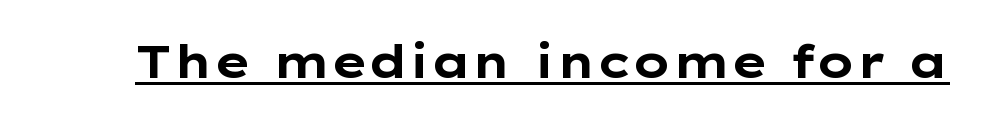
Classification — sans serif. A typesetter would mark this as roman, not italic. No extra tracking has been applied to these lines. Pretty heavy lettering here — definitely bold. Caption: lettering with a line underneath.
